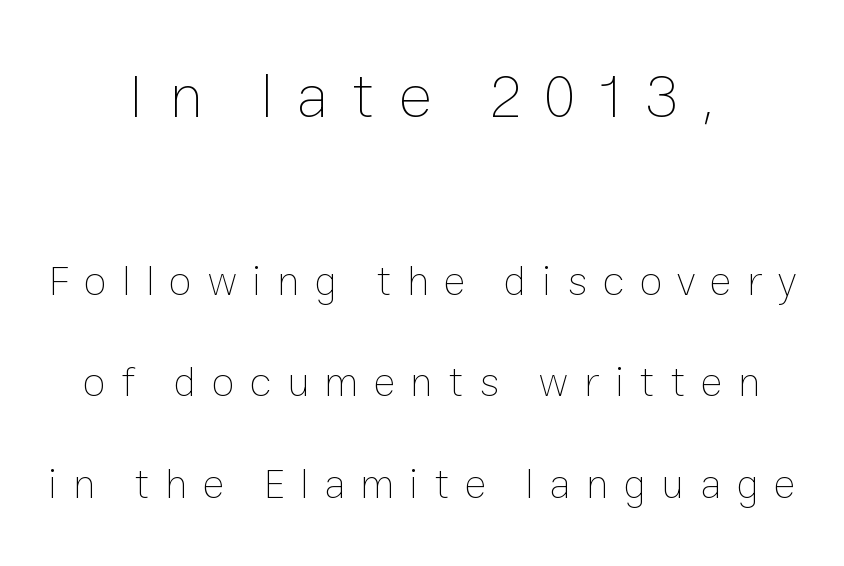
The letters advance in unequal steps, a hallmark of proportional type. Spacing between characters has been opened up far beyond the box default. Is the type heavy? It reads as light-to-regular instead. Students, observe: this is what heavily led, spacious text looks like.
